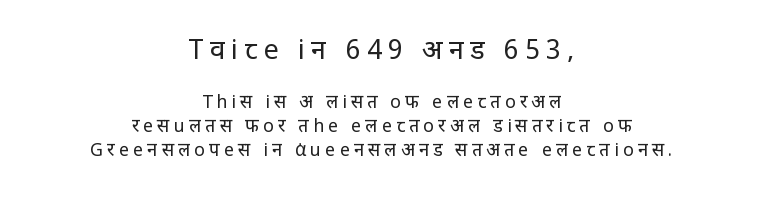
{"italic": "no", "bold": "no", "underline": "no", "align": "center", "line_spacing": "normal", "line_spacing_ratio": 1.32, "letter_spacing": "wide", "letter_spacing_em": 0.23, "larger_block": "first", "size_ratio": 1.5, "glyph_px": 27}
